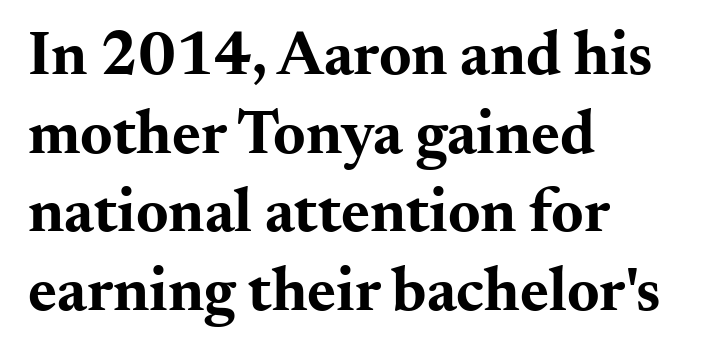
The image shows 62 px bold, wide serif type, upright; set left-aligned, normal line spacing (1.27x), normal letter spacing, not underlined; medium stroke contrast and a small x-height.
